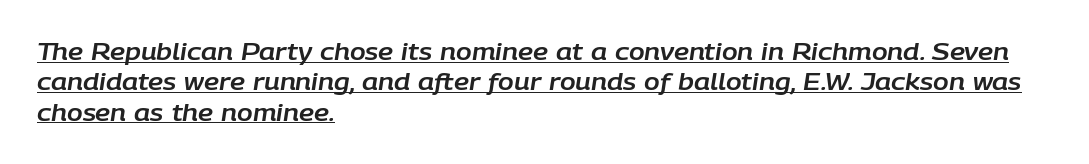
{"italic": "yes", "lean": "right", "slant_degrees": 9, "underline": "yes", "align": "left", "line_spacing": "normal", "line_spacing_ratio": 1.32, "letter_spacing": "normal", "letter_spacing_em": 0.0, "glyph_px": 23}
